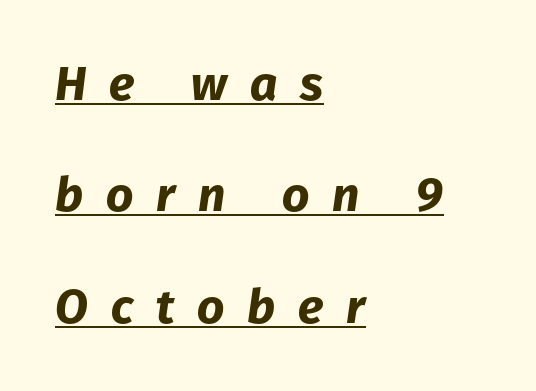
Q: Is the text bold? A: Yes.
Q: Is the text italic (slanted)? A: Yes, it leans right by about 8 degrees.
Q: Is the text underlined? A: Yes.
Q: How is the paragraph aligned? A: Left-aligned.
Q: Is the spacing between letters normal or unusually wide? A: Unusually wide.
Q: Is the spacing between lines tight, normal or loose? A: Loose.
Q: Width (condensed, normal, or wide)? A: Normal.
Q: Stroke contrast? A: Low.
Q: x-height? A: Medium.
Q: Monospaced? A: No.
